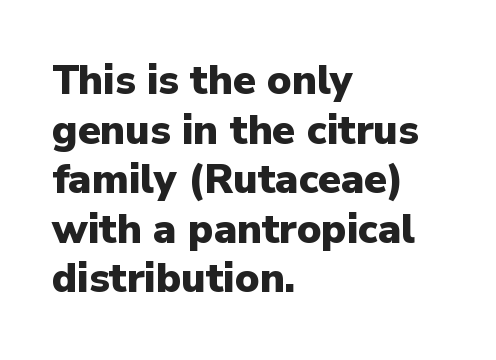
The image shows 41 px heavy sans-serif type, upright; set left-aligned, line spacing 1.21x, normal letter spacing, not underlined; low stroke contrast and a medium x-height.
